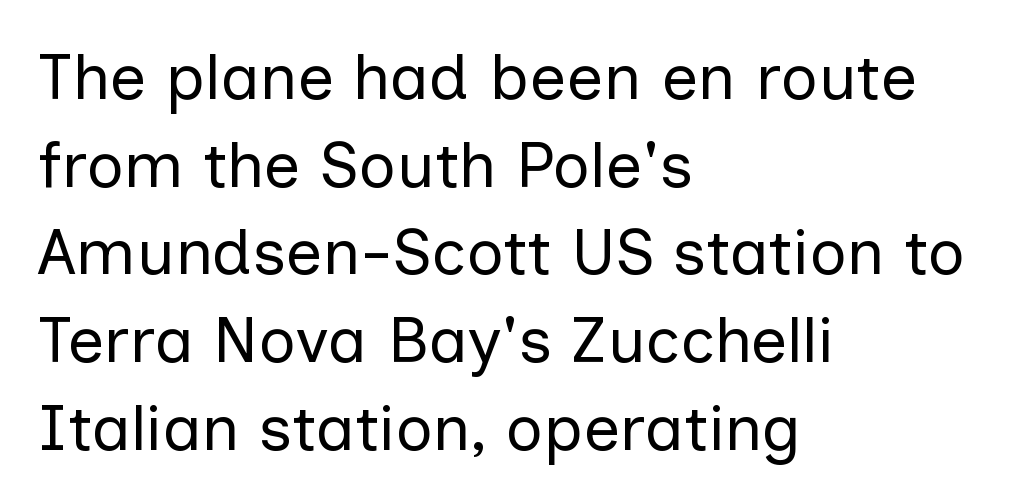
Q: Is the text bold? A: No.
Q: Is the text italic (slanted)? A: No, it is upright.
Q: Is the typeface a serif or a sans-serif typeface? A: Sans-serif.
Q: Is the text underlined? A: No.
Q: How is the paragraph aligned? A: Left-aligned.
Q: Is the spacing between letters normal or unusually wide? A: Normal.
Q: Is the spacing between lines tight, normal or loose? A: Normal.
Q: Width (condensed, normal, or wide)? A: Normal.
Q: Stroke contrast? A: Low.
Q: x-height? A: Medium.
Q: Monospaced? A: No.
